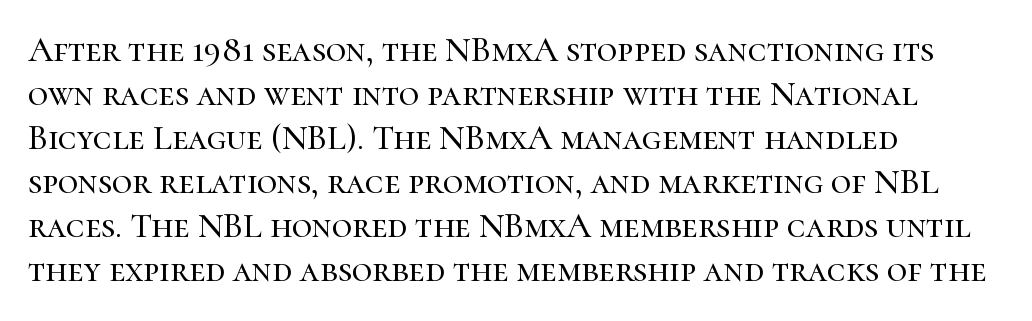
The image shows 35 px serif type, upright; set left-aligned, normal line spacing (1.26x), normal letter spacing, not underlined; high stroke contrast and a medium x-height.
